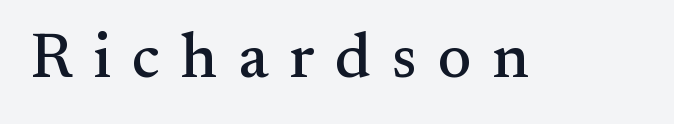
{"serif": "yes", "italic": "no", "width": "normal", "stroke_contrast": "medium", "x_height": "small", "monospaced": "no", "underline": "no", "letter_spacing": "wide", "letter_spacing_em": 0.33, "glyph_px": 63}
